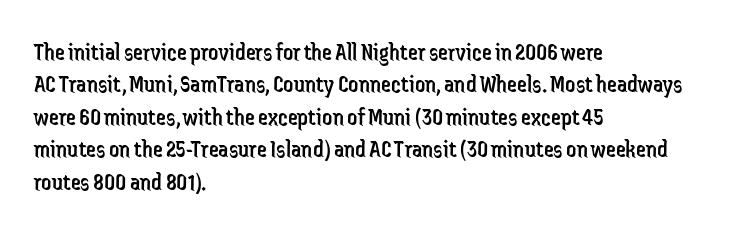
The words here are not underlined. Whoever set this chose a conventional vertical rhythm. Honestly, the letter spacing is just normal — you wouldn't notice it. Tall strokes in this sample are plumb rather than angled. Compared with a centered layout, this one pins lines to the left instead. The weight tops out at a normal text grade.
